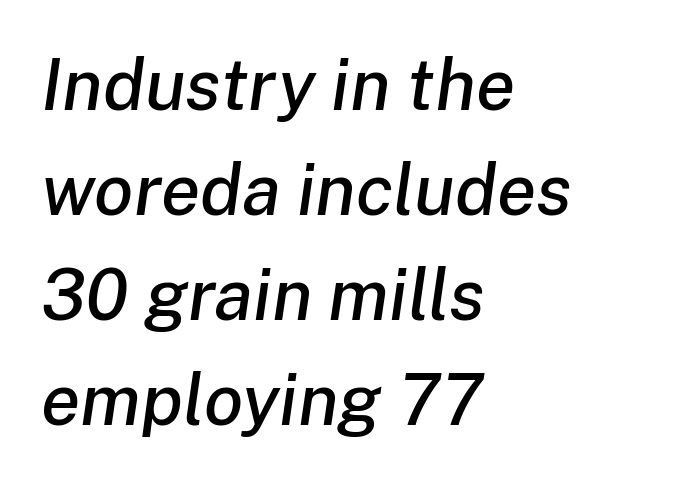
The image shows 72 px text type, italic (leaning right); set left-aligned, normal line spacing (1.46x), normal letter spacing, not underlined; low stroke contrast and a medium x-height.
